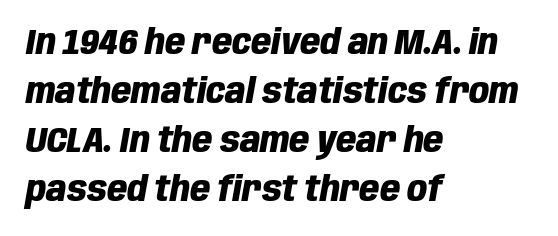
{"italic": "yes", "lean": "right", "slant_degrees": 10, "bold": "yes", "weight": "heavy", "width": "condensed", "stroke_contrast": "low", "x_height": "large", "monospaced": "no", "underline": "no", "align": "left", "line_spacing": "normal", "line_spacing_ratio": 1.4, "letter_spacing": "normal", "letter_spacing_em": 0.0, "glyph_px": 35}
